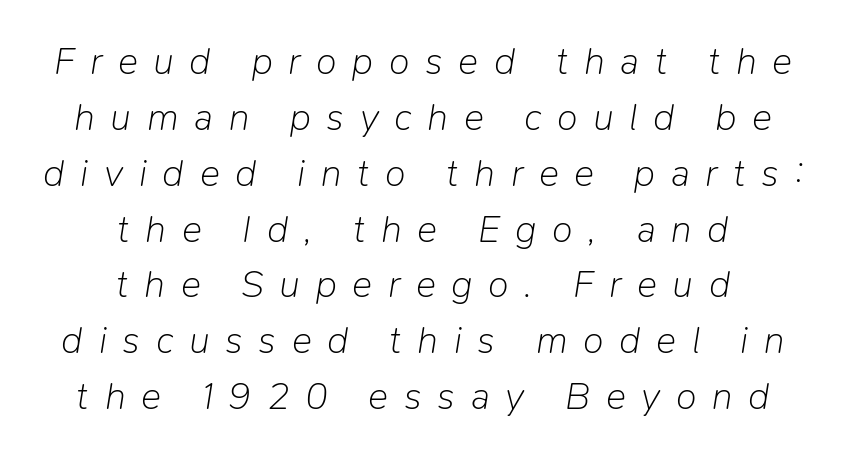
{"italic": "yes", "lean": "right", "slant_degrees": 9, "bold": "no", "weight": "light", "width": "normal", "stroke_contrast": "low", "x_height": "medium", "monospaced": "no", "underline": "no", "align": "center", "line_spacing": "normal", "line_spacing_ratio": 1.47, "letter_spacing": "wide", "letter_spacing_em": 0.41, "glyph_px": 38}
